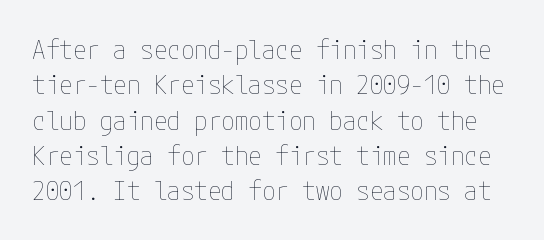
The image shows 27 px text type, upright; set normal line spacing (1.31x), normal letter spacing, not underlined.
